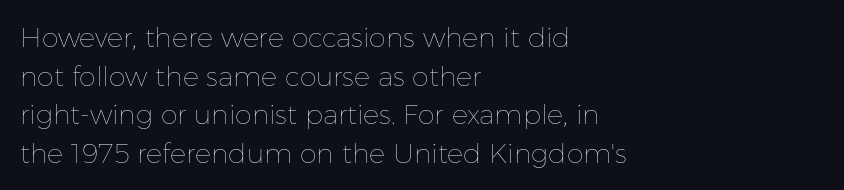
Stroke thickness stays within the range of a standard reading face or lighter. Notice how descenders clear the ascenders below comfortably — that's standard leading. There is no visible air inserted between adjacent glyphs. Casual observation: everything's shoved over to the left. The specimen omits any rule beneath the text block's lines. The letters stand straight up with perfectly vertical stems.
